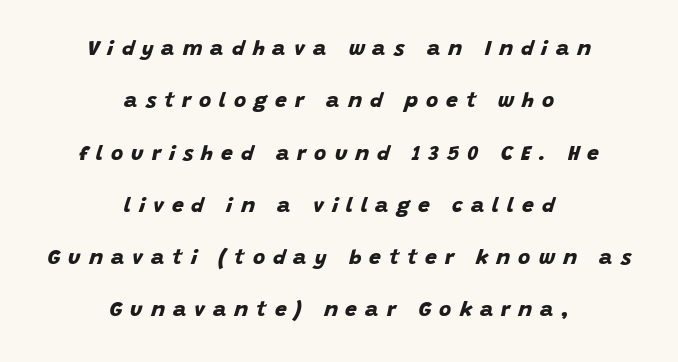
Q: Is the text bold? A: Yes.
Q: Is the text underlined? A: No.
Q: How is the paragraph aligned? A: Centered.
Q: Is the spacing between letters normal or unusually wide? A: Unusually wide.
Q: Is the spacing between lines tight, normal or loose? A: Loose.
